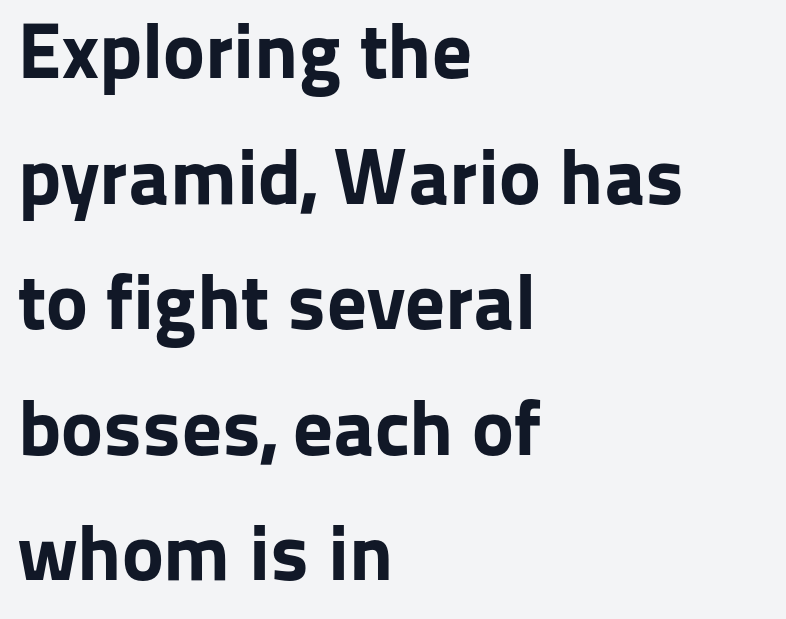
The image shows 79 px bold sans-serif type, upright; set left-aligned, normal line spacing (1.59x), normal letter spacing, not underlined; low stroke contrast and a medium x-height.
